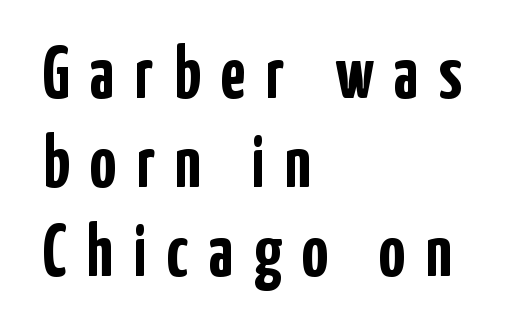
The image shows 74 px semibold, condensed sans-serif type, upright; set left-aligned, line spacing 1.2x, unusually wide letter spacing (+0.27 em), not underlined; low stroke contrast and a medium x-height.
